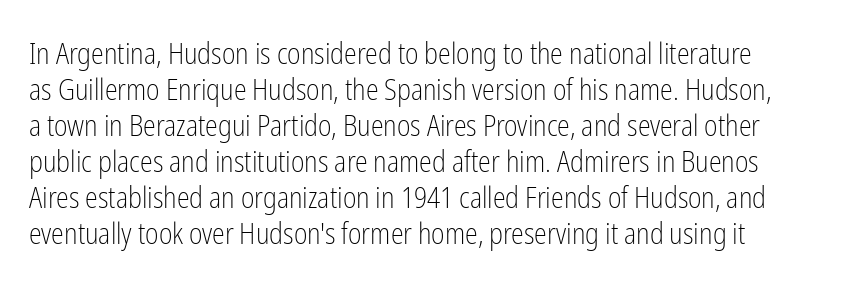
You could call the tracking neutral — neither tight nor loose. Think of a printed novel: that variable character pitch is what you see here. Line starts are locked; line ends wander. The font's upright variant was chosen for this text. The typeface chosen for these lines omits serifs.
